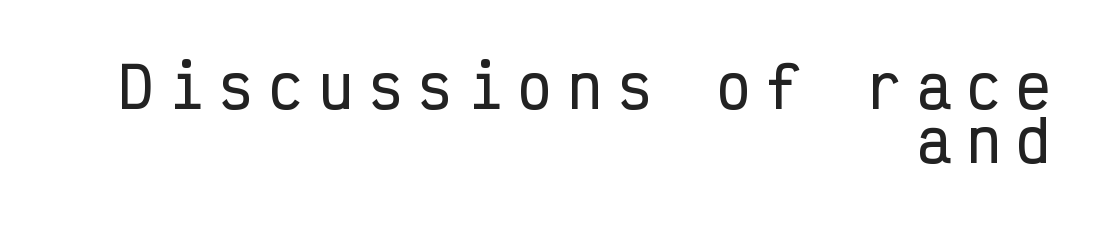
Q: Is the text italic (slanted)? A: No, it is upright.
Q: Is the typeface a serif or a sans-serif typeface? A: Sans-serif.
Q: Is the text underlined? A: No.
Q: How is the paragraph aligned? A: Right-aligned.
Q: Is the spacing between letters normal or unusually wide? A: Unusually wide.
Q: Is the spacing between lines tight, normal or loose? A: Tight.
Q: Width (condensed, normal, or wide)? A: Condensed.
Q: Stroke contrast? A: Low.
Q: x-height? A: Medium.
Q: Monospaced? A: Yes.
